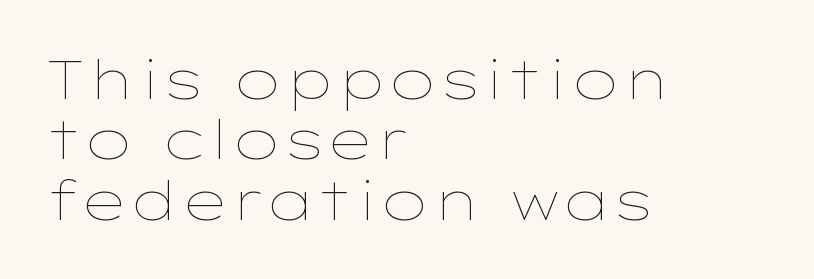
{"italic": "no", "bold": "no", "weight": "thin", "width": "wide", "stroke_contrast": "low", "x_height": "medium", "monospaced": "no", "underline": "no", "align": "left", "line_spacing": "tight", "line_spacing_ratio": 1.12, "letter_spacing": "normal", "letter_spacing_em": 0.0, "glyph_px": 54}
